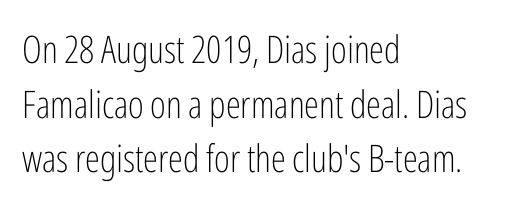
{"serif": "no", "italic": "no", "bold": "no", "weight": "light", "width": "condensed", "stroke_contrast": "low", "x_height": "medium", "monospaced": "no", "underline": "no", "align": "left", "line_spacing": "normal", "line_spacing_ratio": 1.44, "letter_spacing": "normal", "letter_spacing_em": 0.0, "glyph_px": 38}
